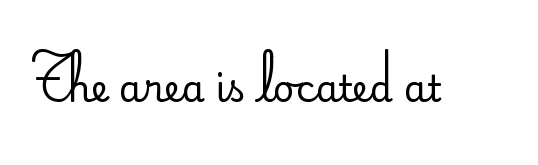
The image shows 37 px regular-weight sans-serif type, upright; set normal letter spacing, not underlined; low stroke contrast and a small x-height.
